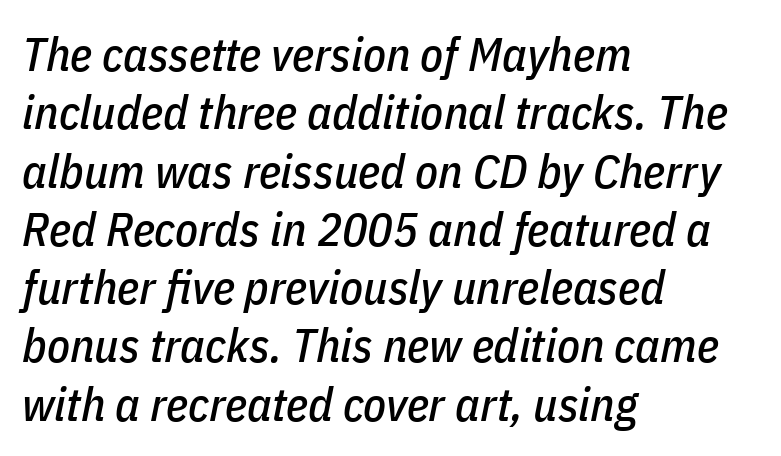
Honestly, there is no underline to notice here at all. Looks like regular typesetting: each glyph gets only the width it needs. Every character sits at an angle, as italics do. The type is set solid horizontally, with unmodified tracking.
